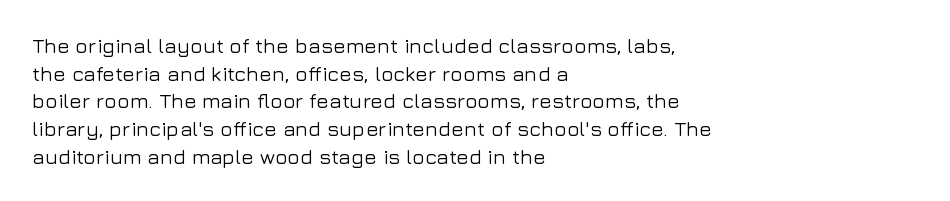
Q: Is the text italic (slanted)? A: No, it is upright.
Q: Is the text underlined? A: No.
Q: How is the paragraph aligned? A: Left-aligned.
Q: Is the spacing between letters normal or unusually wide? A: Normal.
Q: Is the spacing between lines tight, normal or loose? A: Normal.
